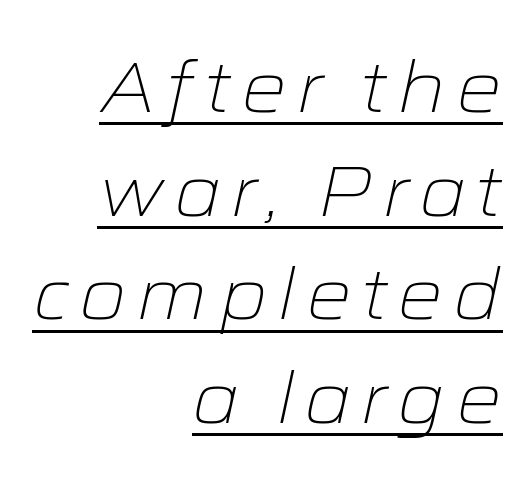
This sample uses an oblique cut, with every glyph tilted off the vertical. Here the designer chose a conventional face with non-uniform glyph widths. The paragraph has a hard right edge and a soft left edge. Whoever set this chose a conventional vertical rhythm.
